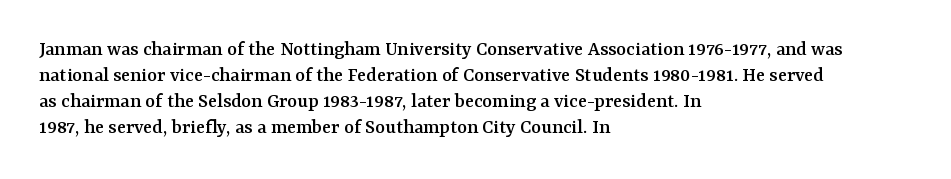
Q: Is the text italic (slanted)? A: No, it is upright.
Q: Is the text underlined? A: No.
Q: How is the paragraph aligned? A: Left-aligned.
Q: Is the spacing between letters normal or unusually wide? A: Normal.
